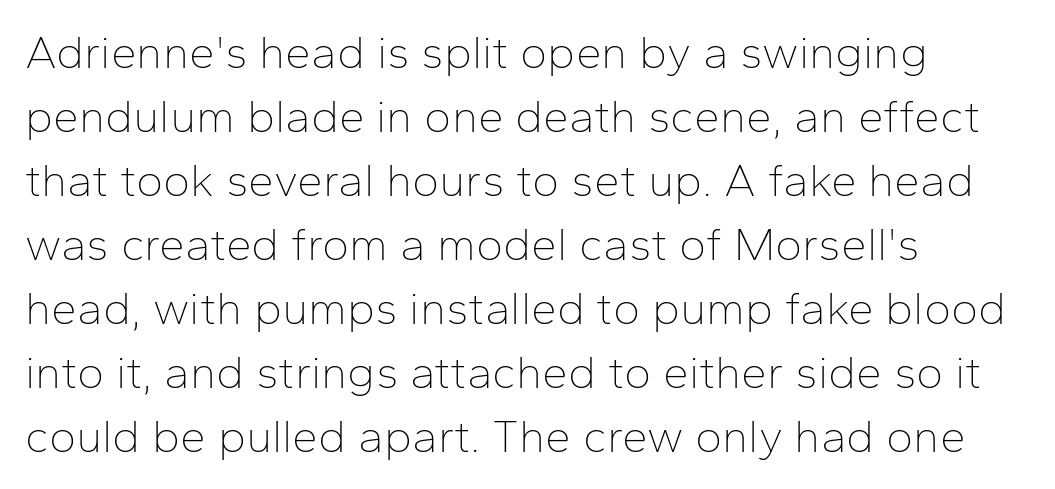
The text was rendered using a sans face with plain stroke endings. Vertical spacing — default. The letters stand straight up with perfectly vertical stems. Layout note: lines flush left. The passage shown is not bold in any degree. No word sits above an underline.
